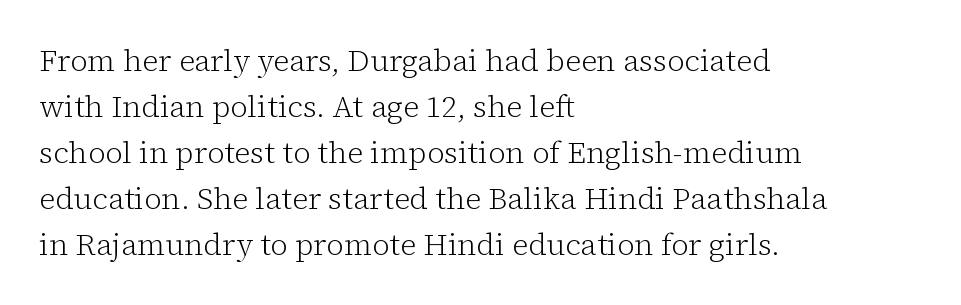
The image shows 30 px light serif type, upright; set left-aligned, normal line spacing (1.53x), normal letter spacing, not underlined; low stroke contrast and a medium x-height.
